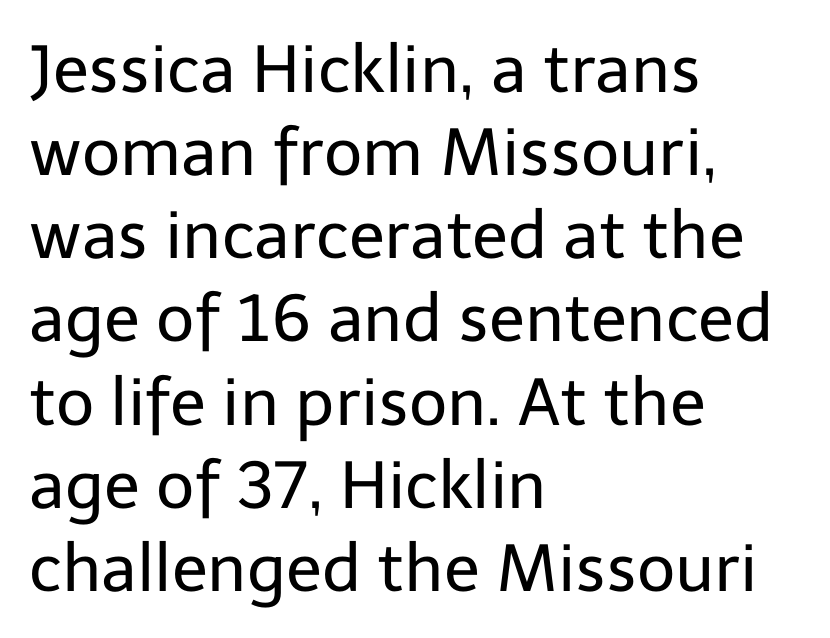
{"serif": "no", "italic": "no", "bold": "no", "weight": "regular", "width": "normal", "stroke_contrast": "low", "x_height": "medium", "monospaced": "no", "underline": "no", "align": "left", "line_spacing": "normal", "line_spacing_ratio": 1.26, "letter_spacing": "normal", "letter_spacing_em": 0.0, "glyph_px": 66}
